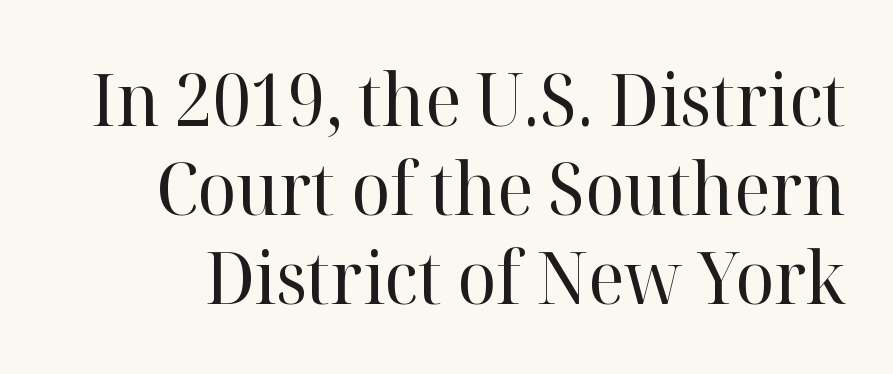
{"serif": "yes", "italic": "no", "bold": "no", "weight": "regular", "width": "normal", "stroke_contrast": "high", "x_height": "medium", "monospaced": "no", "underline": "no", "line_spacing_ratio": 1.22, "letter_spacing": "normal", "letter_spacing_em": 0.0, "glyph_px": 73}
